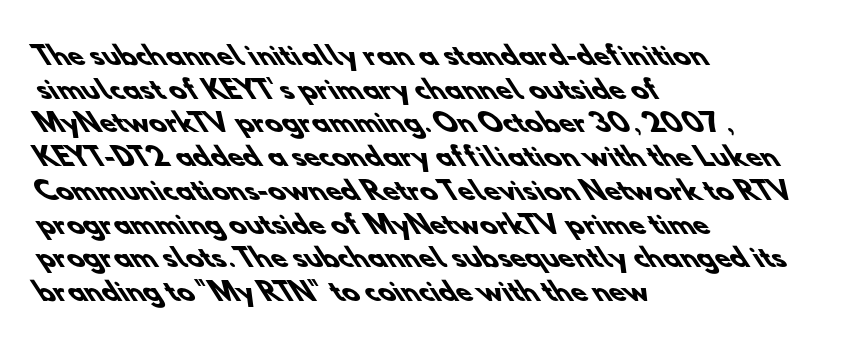
Notice how thick the strokes are: this is what a full bold looks like. This sample uses plain, unmodified letter spacing. Visually the block forms a straight wall on the left and a jagged coastline on the right. A typesetter would call this leading conventional body-copy spacing.
